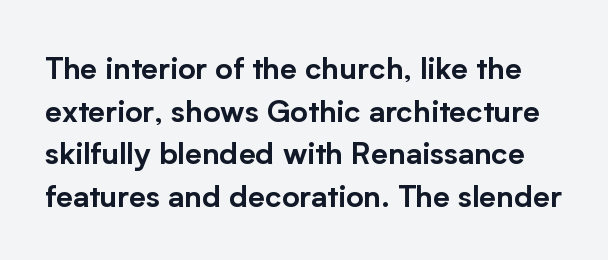
What kind of face is this? One without serifs — a sans. Vertical strokes here are truly vertical. Think of a printed novel: that variable character pitch is what you see here. The line texture is even and compact thanks to regular tracking. Is there much room between lines? A standard amount, neither cramped nor airy.
